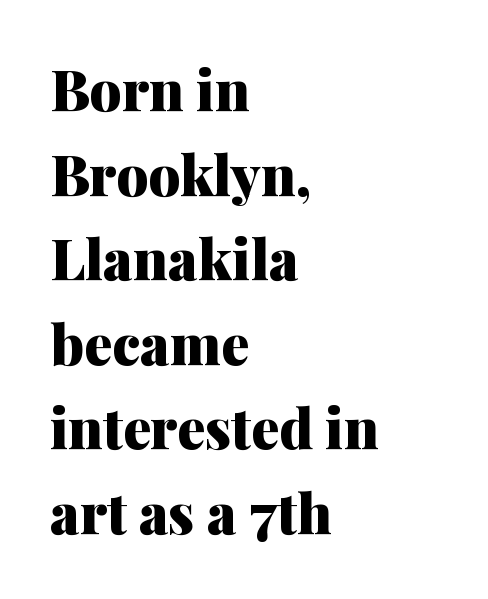
Q: Is the text bold? A: Yes.
Q: Is the text italic (slanted)? A: No, it is upright.
Q: Is the typeface a serif or a sans-serif typeface? A: Serif.
Q: Is the text underlined? A: No.
Q: How is the paragraph aligned? A: Left-aligned.
Q: Is the spacing between letters normal or unusually wide? A: Normal.
Q: Is the spacing between lines tight, normal or loose? A: Normal.
Q: Width (condensed, normal, or wide)? A: Normal.
Q: Stroke contrast? A: Medium.
Q: x-height? A: Medium.
Q: Monospaced? A: No.
